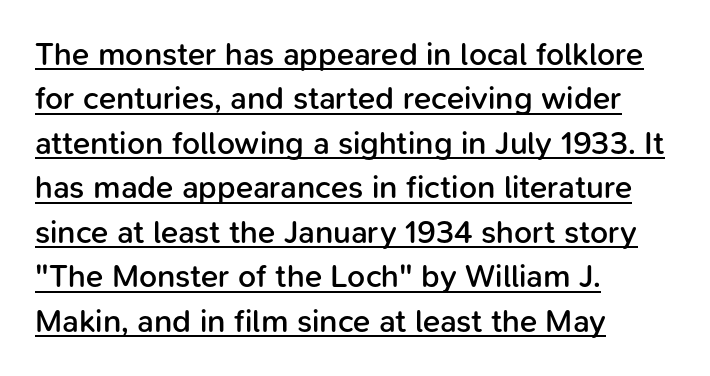
Q: Is the text bold? A: Semi-bold.
Q: Is the text italic (slanted)? A: No, it is upright.
Q: Is the typeface a serif or a sans-serif typeface? A: Sans-serif.
Q: Is the text underlined? A: Yes.
Q: How is the paragraph aligned? A: Left-aligned.
Q: Is the spacing between letters normal or unusually wide? A: Normal.
Q: Is the spacing between lines tight, normal or loose? A: Normal.
Q: Width (condensed, normal, or wide)? A: Normal.
Q: Stroke contrast? A: Low.
Q: x-height? A: Medium.
Q: Monospaced? A: No.
